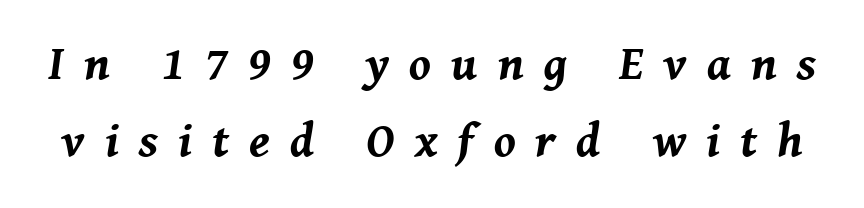
The image shows 48 px bold type, italic (leaning right); set normal line spacing (1.61x), unusually wide letter spacing (+0.42 em), not underlined; medium stroke contrast and a medium x-height.
